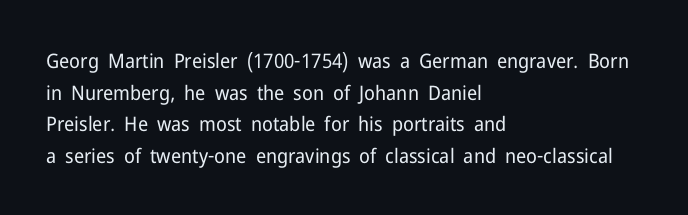
Teacher's note: observe the even left margin — that is flush-left alignment. The passage shown is not underscored anywhere. The rendering uses a moderate line-height, typical for paragraphs. Ascenders rise straight up at ninety degrees. Nobody touched the tracking dial on this one.
